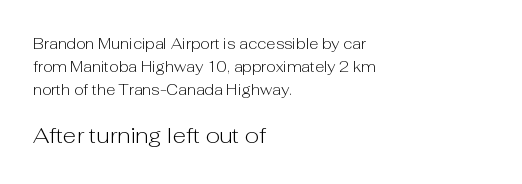
Q: Is the text bold? A: No.
Q: Is the text italic (slanted)? A: No, it is upright.
Q: Is the text underlined? A: No.
Q: How is the paragraph aligned? A: Left-aligned.
Q: Is the spacing between letters normal or unusually wide? A: Normal.
Q: Is the spacing between lines tight, normal or loose? A: Normal.
Q: Which block of text is set in a larger size, the first (top) or the second (bottom)? A: The second (bottom) one.
